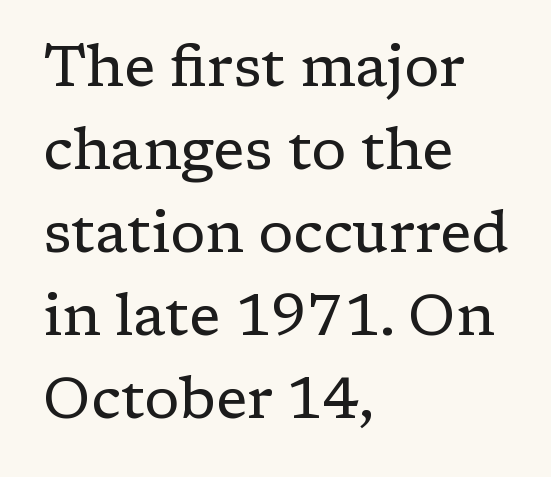
The image shows 58 px regular-weight serif type, upright; set left-aligned, normal line spacing (1.43x), normal letter spacing, not underlined; low stroke contrast and a medium x-height.
